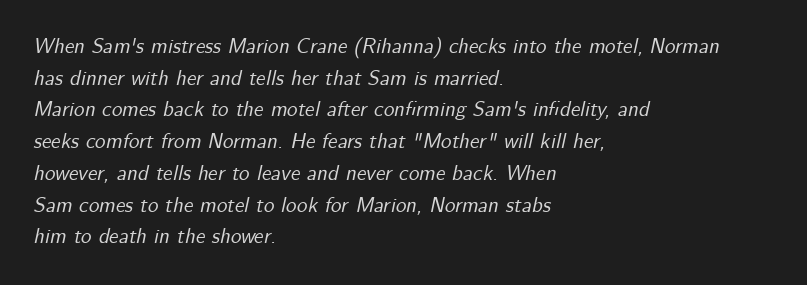
The image shows 21 px text type, italic (leaning right); set left-aligned, normal line spacing (1.51x), normal letter spacing, not underlined.
